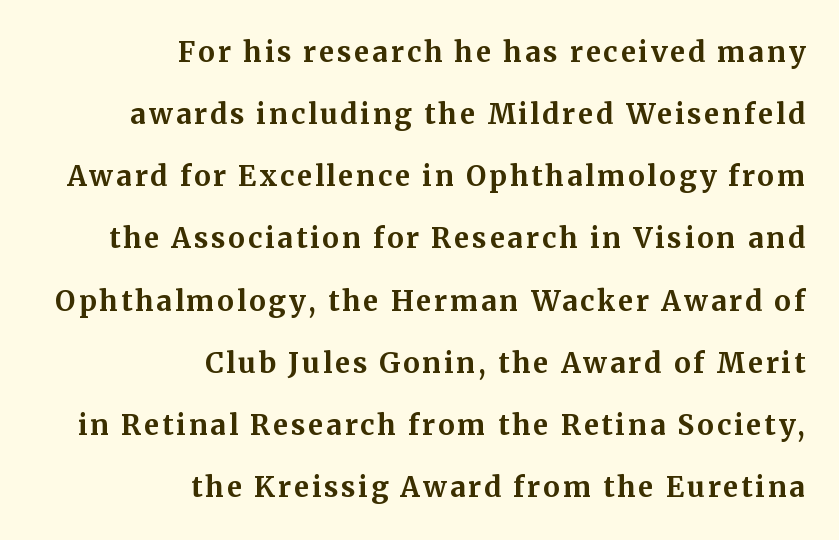
The image shows 28 px bold serif type, upright; set right-aligned, loose line spacing (2.22x), not underlined; medium stroke contrast and a medium x-height.
